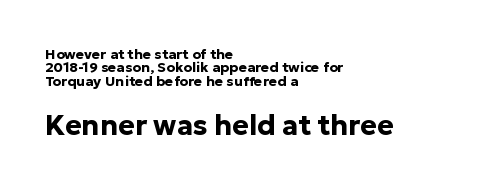
The image shows 28 px bold sans-serif type, upright; set left-aligned, tight line spacing (0.95x), normal letter spacing, not underlined; the second (bottom) block is 2.0x larger; low stroke contrast and a medium x-height.
